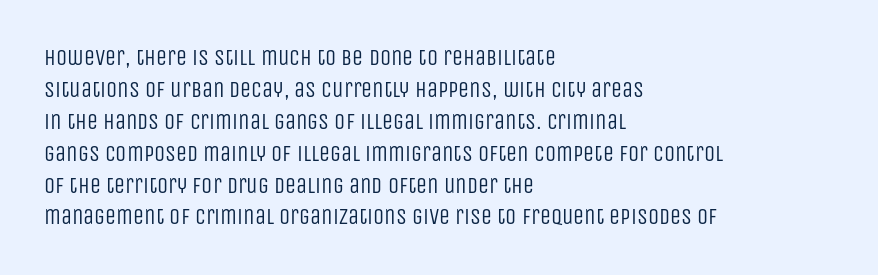
Q: Is the text bold? A: No.
Q: Is the text italic (slanted)? A: No, it is upright.
Q: Is the text underlined? A: No.
Q: How is the paragraph aligned? A: Left-aligned.
Q: Is the spacing between letters normal or unusually wide? A: Normal.
Q: Is the spacing between lines tight, normal or loose? A: Normal.
